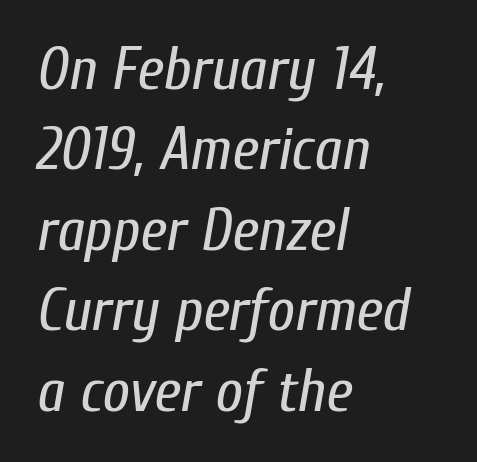
The image shows 60 px regular-weight, condensed type, italic (leaning right); set left-aligned, normal line spacing (1.34x), normal letter spacing, not underlined; low stroke contrast and a medium x-height.
